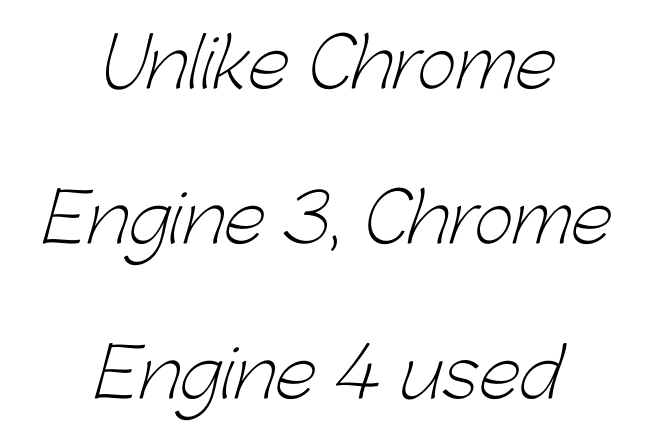
Q: Is the text bold? A: No.
Q: Is the typeface a serif or a sans-serif typeface? A: Sans-serif.
Q: Is the text underlined? A: No.
Q: How is the paragraph aligned? A: Centered.
Q: Is the spacing between letters normal or unusually wide? A: Normal.
Q: Is the spacing between lines tight, normal or loose? A: Loose.
Q: Width (condensed, normal, or wide)? A: Normal.
Q: Stroke contrast? A: Low.
Q: x-height? A: Medium.
Q: Monospaced? A: No.
